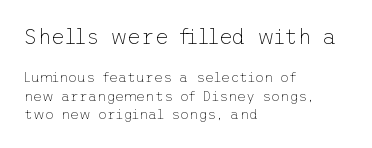
{"italic": "no", "bold": "no", "underline": "no", "align": "left", "line_spacing": "normal", "line_spacing_ratio": 1.34, "letter_spacing": "normal", "letter_spacing_em": 0.0, "larger_block": "first", "size_ratio": 1.5, "glyph_px": 21}
